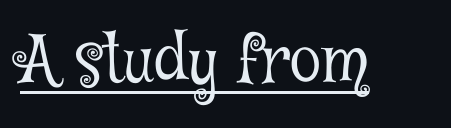
Check the space under the baseline: a stroke is drawn there. The passage shown is typed in a proportional face where columns would drift. It's the straight-up-and-down kind of type. Is this a heavy cut? Hardly; it is regular or lighter. Spacing between characters is what you'd get straight out of the box. Type style note: has serifs.
